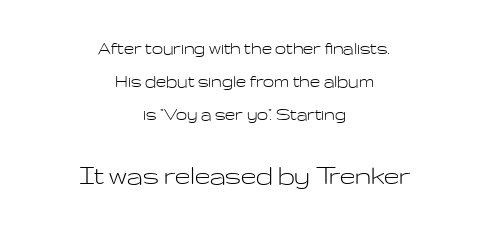
Q: Is the text bold? A: No.
Q: Is the text italic (slanted)? A: No, it is upright.
Q: Is the typeface a serif or a sans-serif typeface? A: Sans-serif.
Q: Is the text underlined? A: No.
Q: How is the paragraph aligned? A: Centered.
Q: Is the spacing between letters normal or unusually wide? A: Normal.
Q: Is the spacing between lines tight, normal or loose? A: Normal.
Q: Which block of text is set in a larger size, the first (top) or the second (bottom)? A: The second (bottom) one.
Q: Width (condensed, normal, or wide)? A: Wide.
Q: Stroke contrast? A: Low.
Q: x-height? A: Medium.
Q: Monospaced? A: No.
